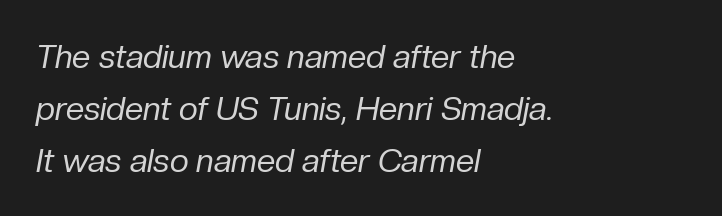
The image shows 33 px regular-weight type, italic (leaning right); set left-aligned, normal line spacing (1.57x), normal letter spacing, not underlined; low stroke contrast and a medium x-height.
